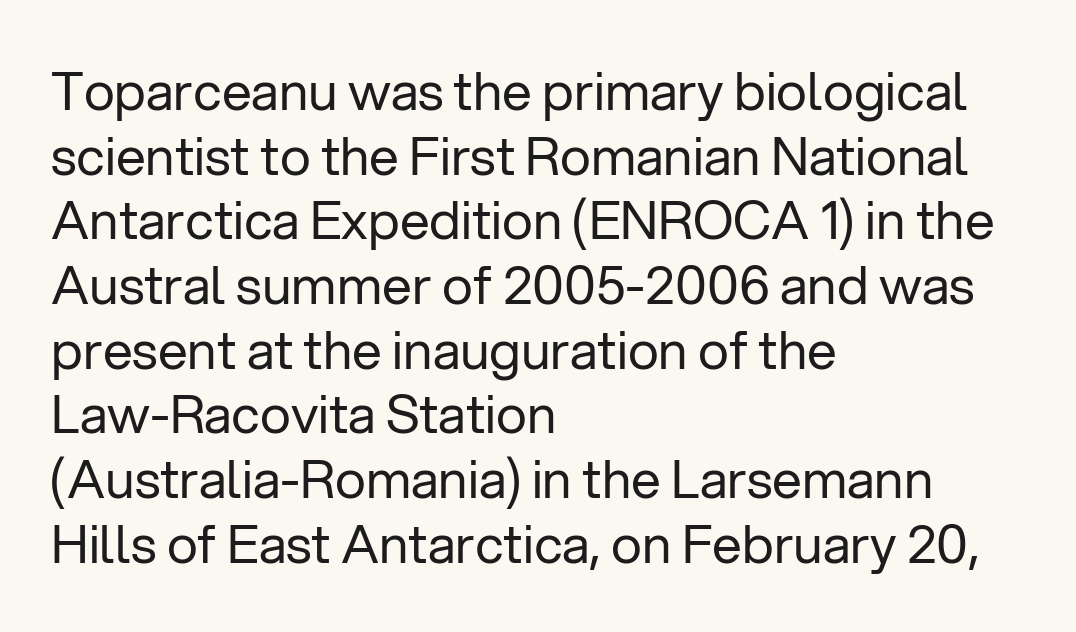
Ordinary non-slanted type is in use. The text was rendered using a sans face with plain stroke endings. The words here are not underlined. Caption: standard tracking, unaltered.
